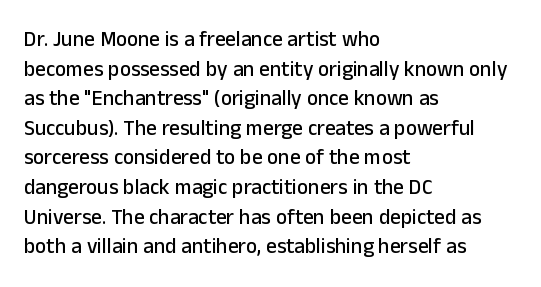
Q: Is the text italic (slanted)? A: No, it is upright.
Q: Is the text underlined? A: No.
Q: How is the paragraph aligned? A: Left-aligned.
Q: Is the spacing between letters normal or unusually wide? A: Normal.
Q: Is the spacing between lines tight, normal or loose? A: Normal.
